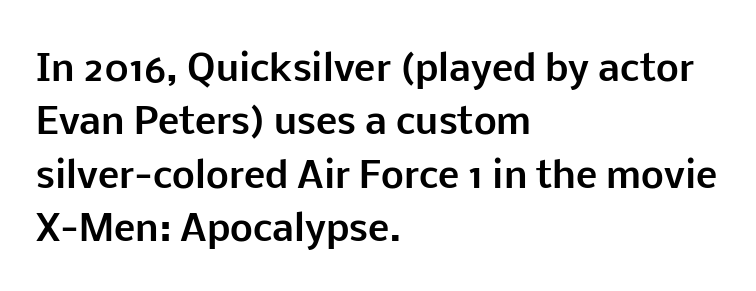
{"serif": "no", "italic": "no", "bold": "yes", "weight": "bold", "width": "normal", "stroke_contrast": "low", "x_height": "medium", "monospaced": "no", "underline": "no", "align": "left", "line_spacing": "normal", "line_spacing_ratio": 1.48, "letter_spacing": "normal", "letter_spacing_em": 0.0, "glyph_px": 36}
